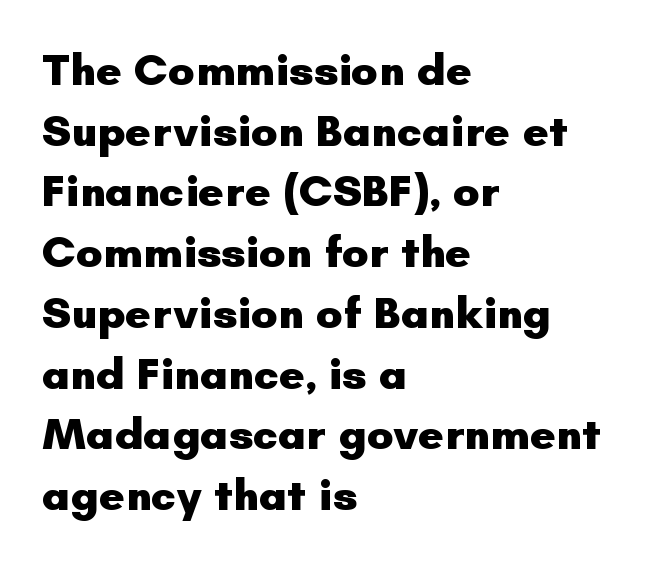
The image shows 45 px heavy sans-serif type, upright; set left-aligned, normal line spacing (1.35x), normal letter spacing, not underlined; low stroke contrast and a small x-height.
